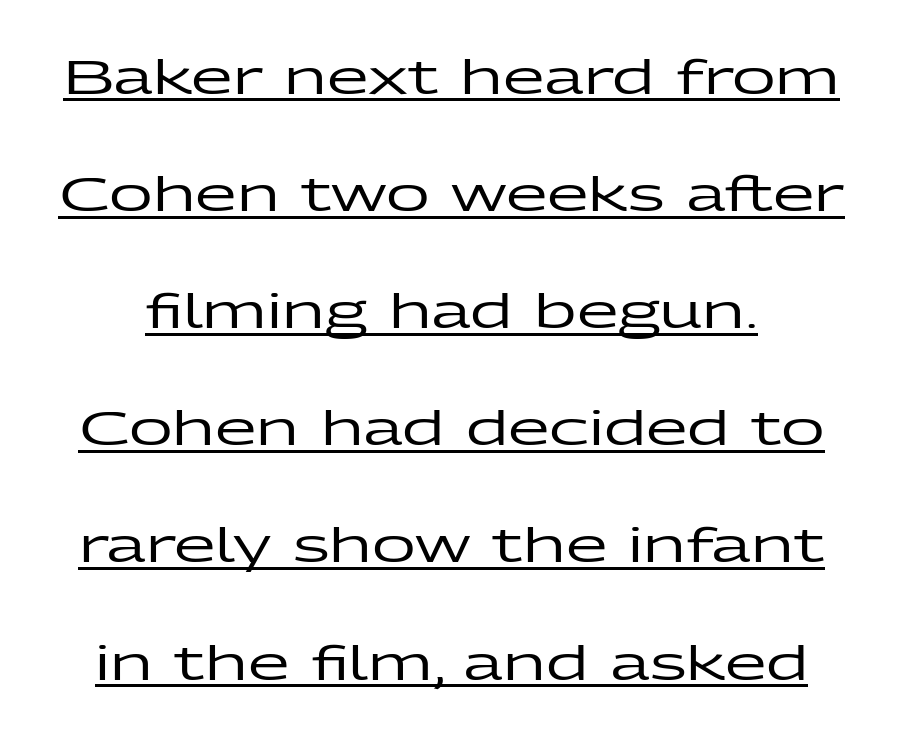
Q: Is the text italic (slanted)? A: No, it is upright.
Q: Is the typeface a serif or a sans-serif typeface? A: Sans-serif.
Q: Is the text underlined? A: Yes.
Q: Is the spacing between letters normal or unusually wide? A: Normal.
Q: Is the spacing between lines tight, normal or loose? A: Loose.
Q: Width (condensed, normal, or wide)? A: Wide.
Q: Stroke contrast? A: Low.
Q: x-height? A: Medium.
Q: Monospaced? A: No.
